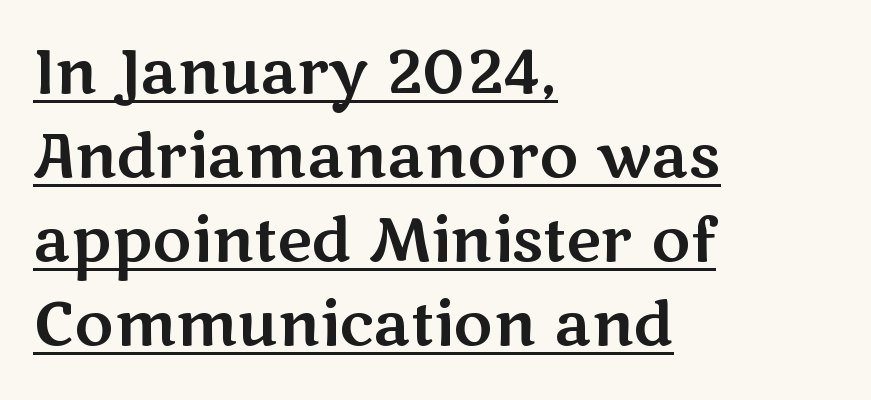
Layout note: lines flush left. The rendering keeps characters at their native spacing. The line-height multiplier appears to be the usual default. Nope, no serifs anywhere on these letters. Note the varied advance widths — an 'i' is clearly narrower than an 'm'.
